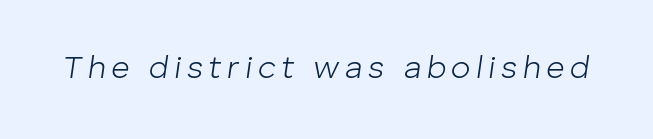
{"italic": "yes", "lean": "right", "slant_degrees": 8, "bold": "no", "weight": "light", "width": "normal", "stroke_contrast": "low", "x_height": "medium", "monospaced": "no", "underline": "no", "glyph_px": 32}
